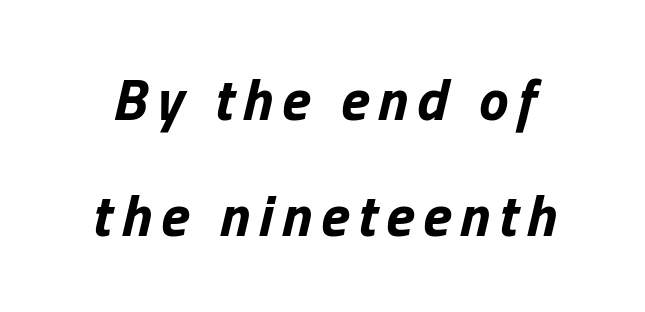
Q: Is the text bold? A: Yes.
Q: Is the text italic (slanted)? A: Yes, it leans right by about 13 degrees.
Q: Is the text underlined? A: No.
Q: Is the spacing between lines tight, normal or loose? A: Loose.
Q: Width (condensed, normal, or wide)? A: Normal.
Q: Stroke contrast? A: Low.
Q: x-height? A: Medium.
Q: Monospaced? A: No.
